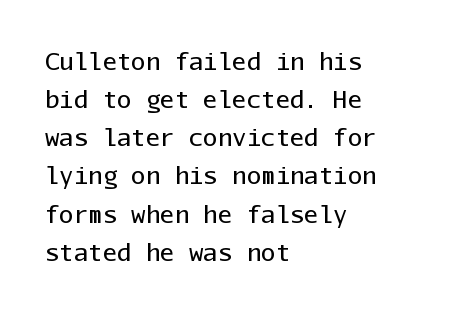
{"italic": "no", "bold": "no", "underline": "no", "align": "left", "line_spacing": "normal", "line_spacing_ratio": 1.59, "letter_spacing": "normal", "letter_spacing_em": 0.0, "glyph_px": 24}
